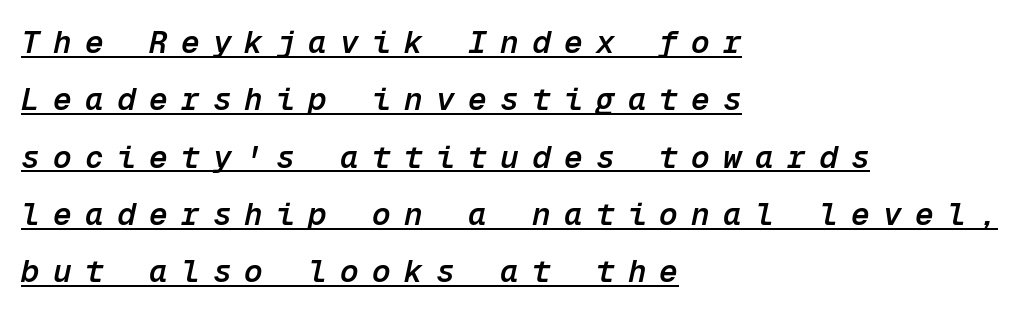
{"italic": "yes", "lean": "right", "slant_degrees": 12, "bold": "semi", "weight": "semibold", "width": "normal", "stroke_contrast": "low", "x_height": "medium", "monospaced": "yes", "underline": "yes", "align": "left", "line_spacing_ratio": 1.85, "letter_spacing": "wide", "letter_spacing_em": 0.43, "glyph_px": 31}
